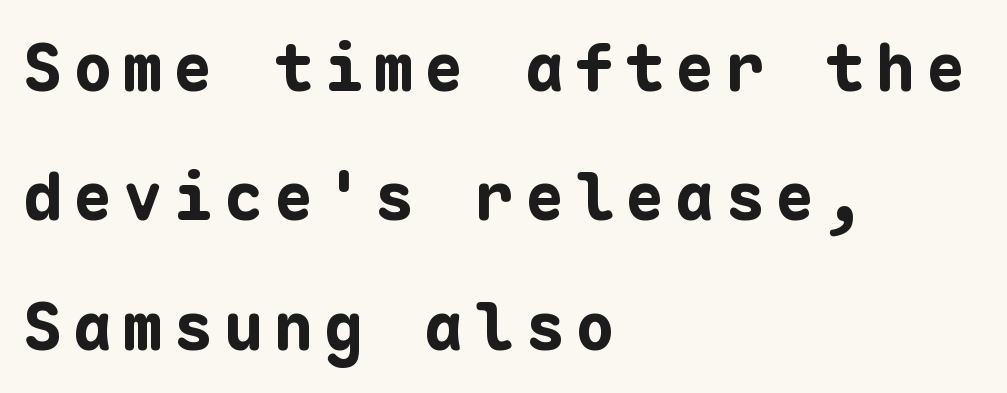
{"serif": "no", "italic": "no", "bold": "yes", "weight": "bold", "width": "normal", "stroke_contrast": "low", "x_height": "medium", "monospaced": "yes", "underline": "no", "align": "left", "line_spacing": "loose", "line_spacing_ratio": 1.96, "glyph_px": 66}
